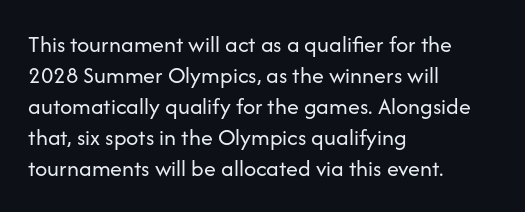
The image shows 24 px text type, upright; set left-aligned, normal line spacing (1.29x), normal letter spacing, not underlined.
